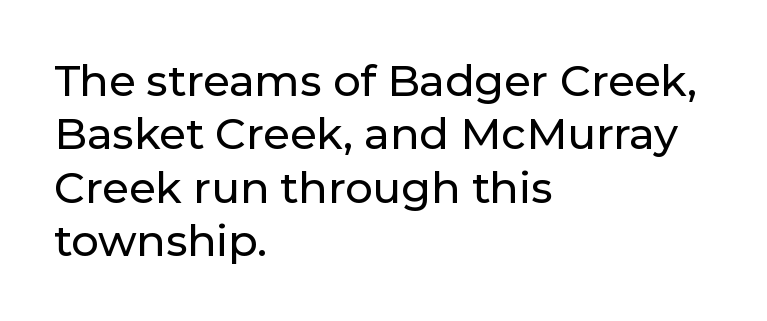
Q: Is the text italic (slanted)? A: No, it is upright.
Q: Is the typeface a serif or a sans-serif typeface? A: Sans-serif.
Q: Is the text underlined? A: No.
Q: How is the paragraph aligned? A: Left-aligned.
Q: Is the spacing between letters normal or unusually wide? A: Normal.
Q: Width (condensed, normal, or wide)? A: Normal.
Q: Stroke contrast? A: Low.
Q: x-height? A: Medium.
Q: Monospaced? A: No.
